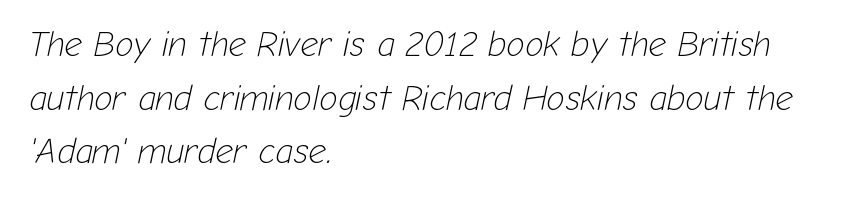
Q: Is the text bold? A: No.
Q: Is the text italic (slanted)? A: Yes, it leans right by about 12 degrees.
Q: Is the text underlined? A: No.
Q: How is the paragraph aligned? A: Left-aligned.
Q: Is the spacing between letters normal or unusually wide? A: Normal.
Q: Is the spacing between lines tight, normal or loose? A: Normal.
Q: Width (condensed, normal, or wide)? A: Normal.
Q: Stroke contrast? A: Low.
Q: x-height? A: Medium.
Q: Monospaced? A: No.
